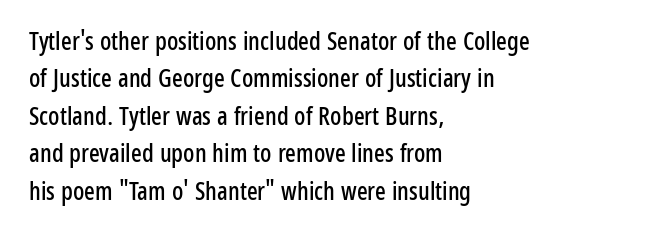
Q: Is the text italic (slanted)? A: No, it is upright.
Q: Is the text underlined? A: No.
Q: How is the paragraph aligned? A: Left-aligned.
Q: Is the spacing between letters normal or unusually wide? A: Normal.
Q: Is the spacing between lines tight, normal or loose? A: Normal.
